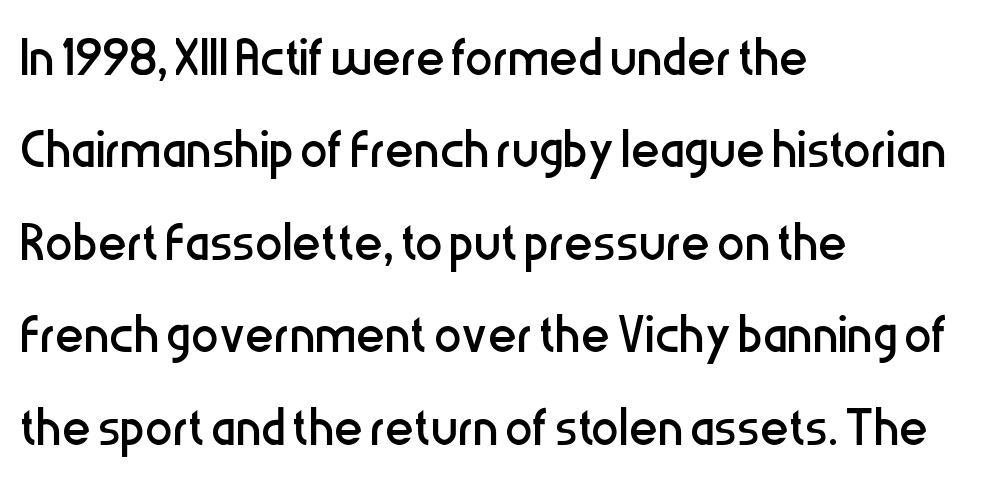
{"serif": "no", "italic": "no", "bold": "no", "weight": "regular", "width": "condensed", "stroke_contrast": "low", "x_height": "medium", "monospaced": "no", "underline": "no", "align": "left", "line_spacing": "normal", "line_spacing_ratio": 1.34, "letter_spacing": "normal", "letter_spacing_em": 0.0, "glyph_px": 69}
